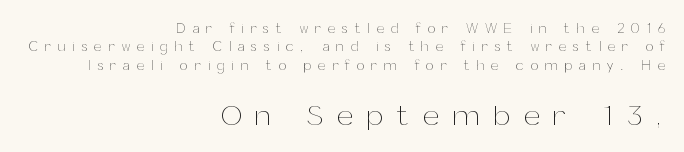
Between these two stacked blocks, the lower one wins on size. Successive baselines arrive at the customary interval. Anything drawn beneath the words? Only blank space. Posture: vertical.
